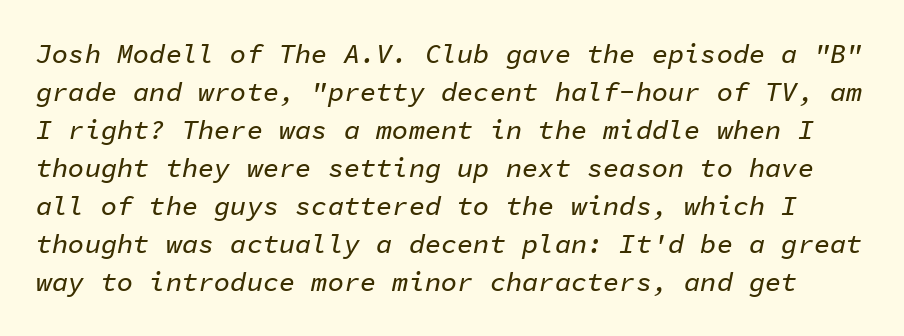
Q: Is the text italic (slanted)? A: Yes, it leans right by about 11 degrees.
Q: Is the text underlined? A: No.
Q: Is the spacing between letters normal or unusually wide? A: Normal.
Q: Is the spacing between lines tight, normal or loose? A: Normal.
